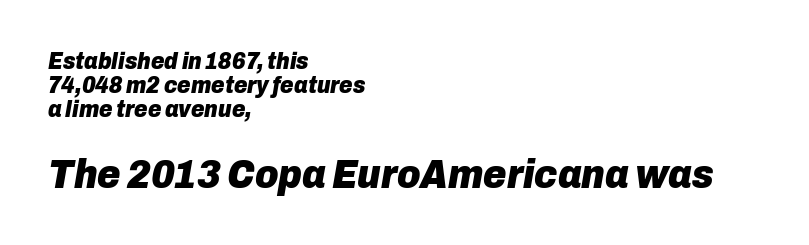
{"italic": "yes", "lean": "right", "slant_degrees": 10, "bold": "yes", "weight": "heavy", "width": "normal", "stroke_contrast": "low", "x_height": "medium", "monospaced": "no", "underline": "no", "align": "left", "line_spacing": "tight", "line_spacing_ratio": 1.04, "letter_spacing": "normal", "letter_spacing_em": 0.0, "larger_block": "second", "size_ratio": 1.74, "glyph_px": 40}
